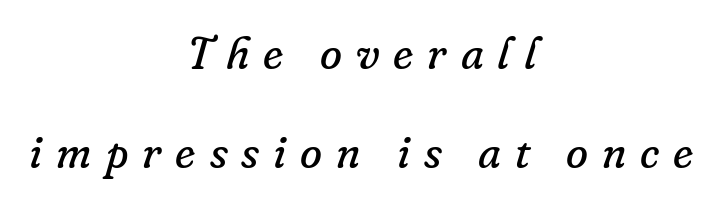
Varying glyph widths throughout — classic text-font behaviour. The text block is weighted toward neither margin, spreading evenly from the middle. The letterforms stand isolated, each surrounded by extra space. There's an unmistakable incline to the writing here. The passage shown stacks its lines with a broad gap. Letterform terminals end in serifs throughout the passage.
